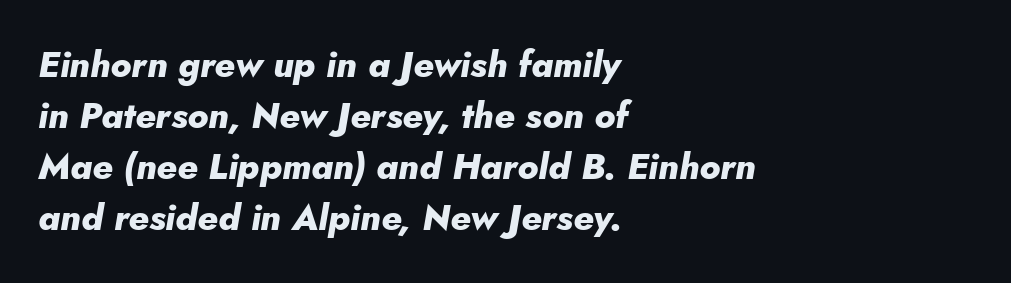
The image shows 36 px heavy type, italic (leaning right); set left-aligned, normal line spacing (1.42x), normal letter spacing, not underlined; low stroke contrast and a small x-height.
